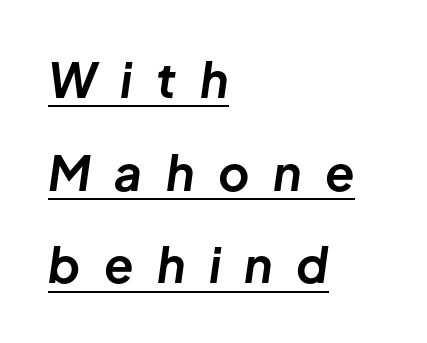
Spacing between characters has been opened up far beyond the box default. In terms of weight, the rendering is a true, heavy bold. Vertically, the passage feels expansive, rows floating well apart. The passage shown is underscored from start to finish.
